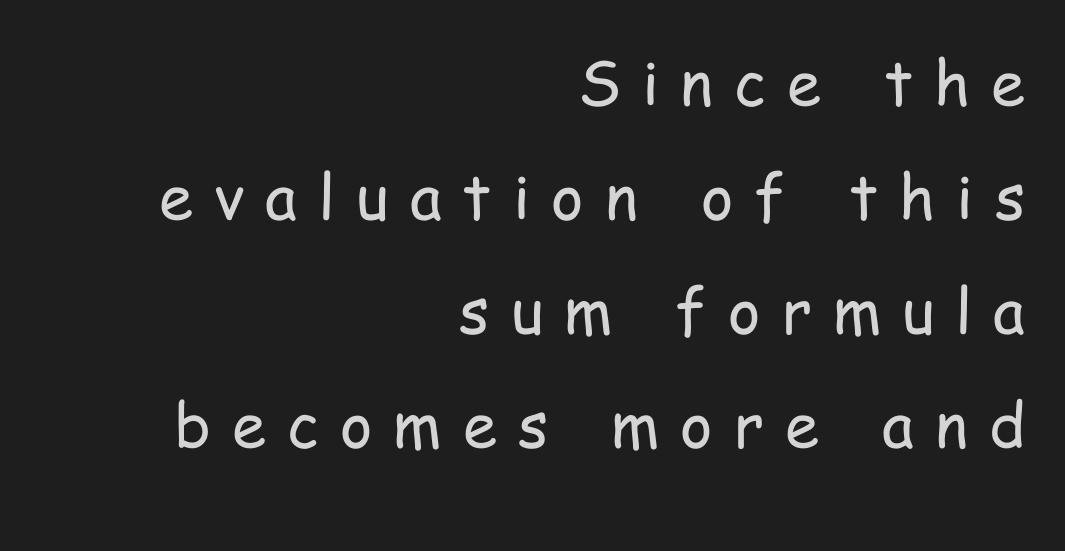
Q: Is the text bold? A: No.
Q: Is the text italic (slanted)? A: No, it is upright.
Q: Is the typeface a serif or a sans-serif typeface? A: Sans-serif.
Q: Is the text underlined? A: No.
Q: How is the paragraph aligned? A: Right-aligned.
Q: Is the spacing between letters normal or unusually wide? A: Unusually wide.
Q: Width (condensed, normal, or wide)? A: Condensed.
Q: Stroke contrast? A: Low.
Q: x-height? A: Medium.
Q: Monospaced? A: No.
